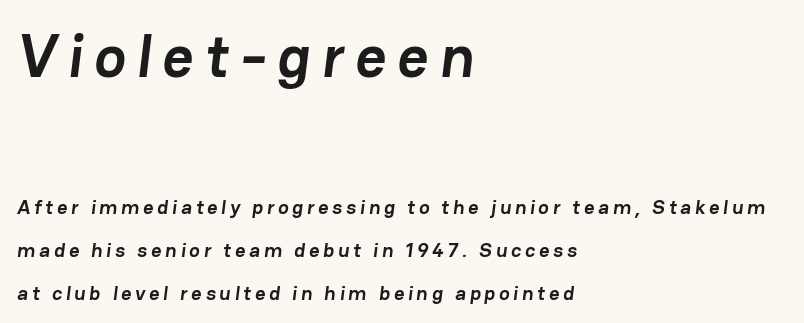
The image shows 60 px semibold sans-serif type; set left-aligned, loose line spacing (2.15x), not underlined; the first (top) block is 3.0x larger; low stroke contrast and a medium x-height.
